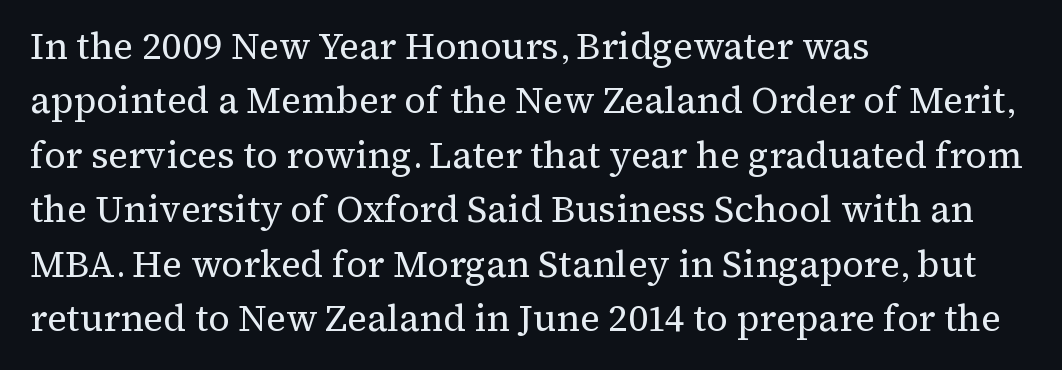
Q: Is the text bold? A: No.
Q: Is the text italic (slanted)? A: No, it is upright.
Q: Is the typeface a serif or a sans-serif typeface? A: Serif.
Q: Is the text underlined? A: No.
Q: How is the paragraph aligned? A: Left-aligned.
Q: Is the spacing between letters normal or unusually wide? A: Normal.
Q: Is the spacing between lines tight, normal or loose? A: Normal.
Q: Width (condensed, normal, or wide)? A: Normal.
Q: Stroke contrast? A: Medium.
Q: x-height? A: Medium.
Q: Monospaced? A: No.
